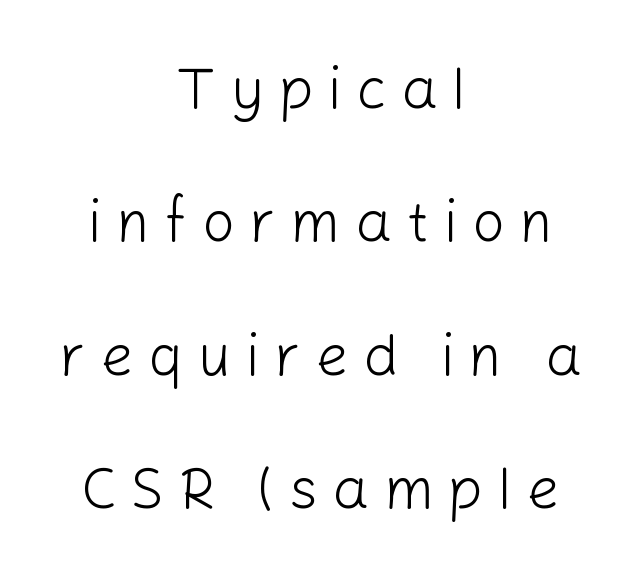
The image shows 58 px light sans-serif type, upright; set centered, loose line spacing (2.3x), unusually wide letter spacing (+0.25 em), not underlined; low stroke contrast and a medium x-height.
